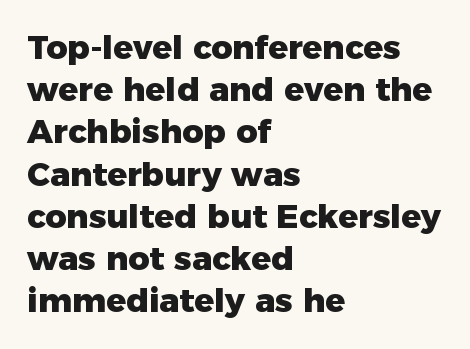
Q: Is the text bold? A: Yes.
Q: Is the text italic (slanted)? A: No, it is upright.
Q: Is the typeface a serif or a sans-serif typeface? A: Sans-serif.
Q: Is the text underlined? A: No.
Q: How is the paragraph aligned? A: Left-aligned.
Q: Is the spacing between letters normal or unusually wide? A: Normal.
Q: Is the spacing between lines tight, normal or loose? A: Normal.
Q: Width (condensed, normal, or wide)? A: Normal.
Q: Stroke contrast? A: Low.
Q: x-height? A: Medium.
Q: Monospaced? A: No.
